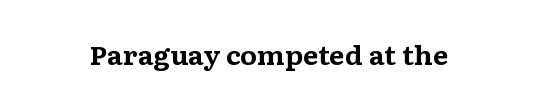
Underlining? Definitely not there. Strong, thick strokes mark this as bold type. This sample uses an upright cut, with every glyph sitting square on the baseline. A typesetter would call this zero additional tracking.
